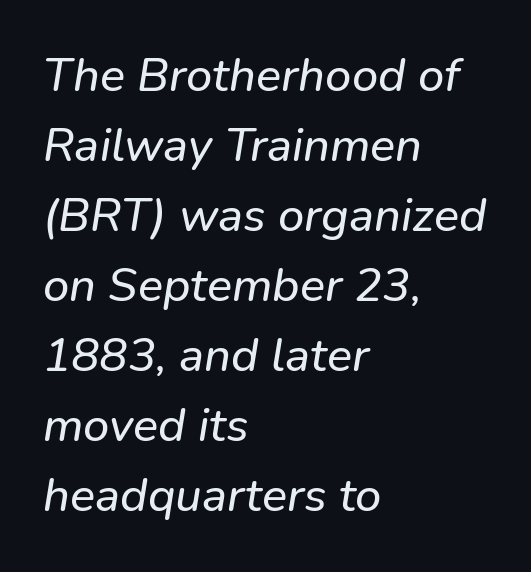
A student would call this left alignment; a typographer would say flush left, rag right. The space between consecutive lines is moderate. The baseline area is clear. Spacing between characters is what you'd get straight out of the box. Tall strokes in this sample are angled rather than plumb. Spacing verdict: proportional, widths tailored to each character.
